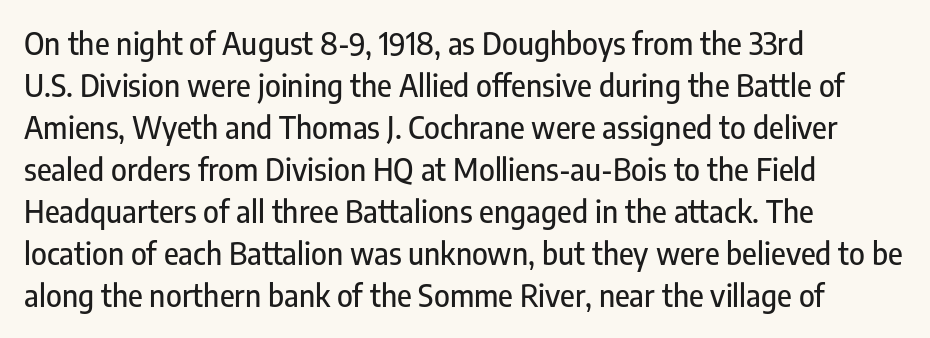
{"serif": "no", "italic": "no", "width": "condensed", "stroke_contrast": "low", "x_height": "medium", "monospaced": "no", "underline": "no", "align": "left", "line_spacing": "normal", "line_spacing_ratio": 1.4, "letter_spacing": "normal", "letter_spacing_em": 0.0, "glyph_px": 30}
